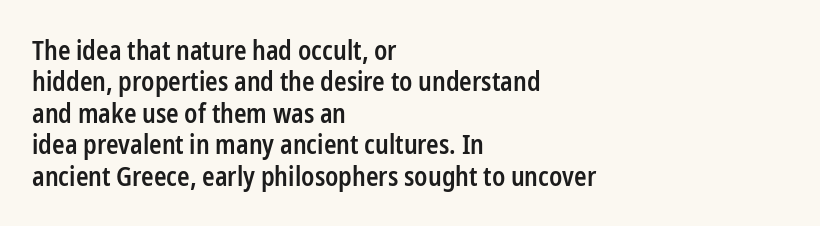
{"italic": "no", "bold": "semi", "underline": "no", "align": "left", "line_spacing_ratio": 1.21, "letter_spacing": "normal", "letter_spacing_em": 0.0, "glyph_px": 26}
